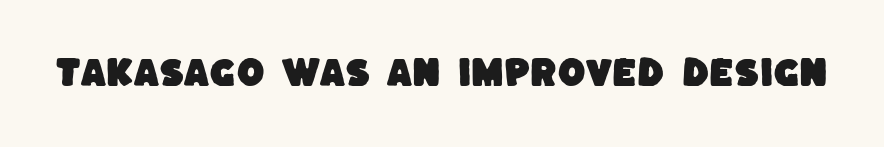
{"serif": "no", "width": "normal", "stroke_contrast": "low", "x_height": "large", "monospaced": "no", "underline": "no", "letter_spacing": "normal", "letter_spacing_em": 0.0, "glyph_px": 32}
